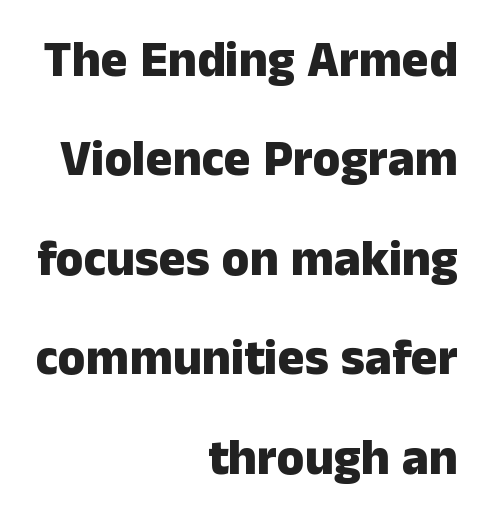
The image shows 50 px heavy sans-serif type, upright; set right-aligned, loose line spacing (1.99x), normal letter spacing, not underlined; low stroke contrast and a medium x-height.
